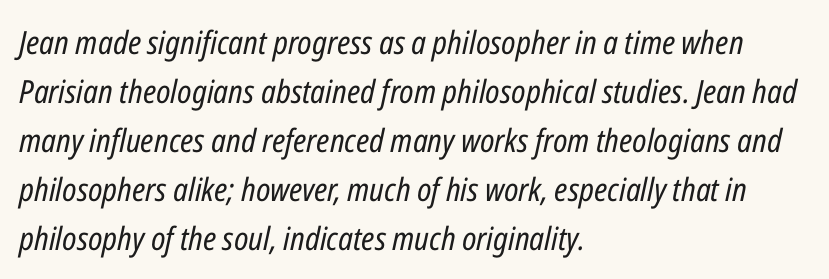
The image shows 32 px regular-weight, condensed type, italic (leaning right); set left-aligned, normal line spacing (1.53x), normal letter spacing, not underlined; low stroke contrast and a medium x-height.
